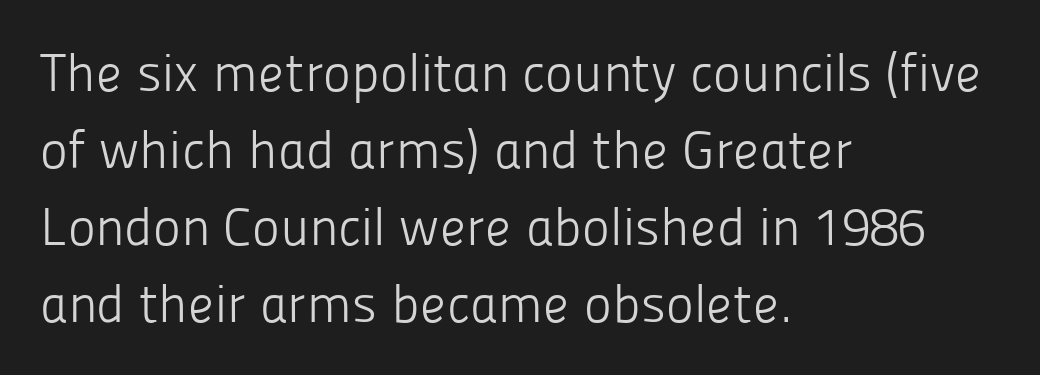
The image shows 53 px light sans-serif type, upright; set left-aligned, normal line spacing (1.45x), normal letter spacing, not underlined; low stroke contrast and a medium x-height.
